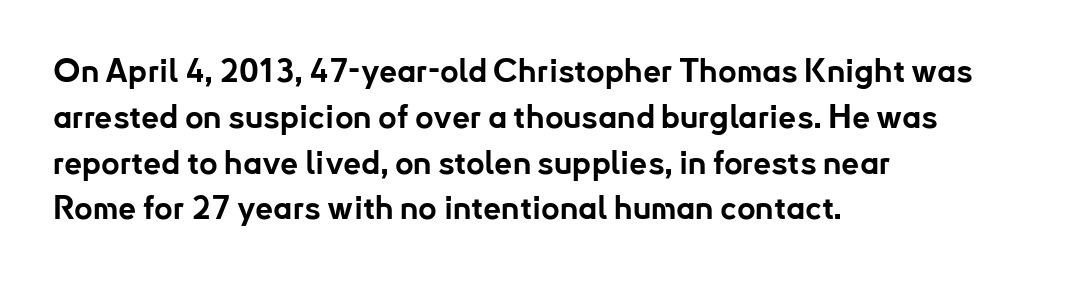
Anything drawn beneath the words? Only blank space. A dark, heavy texture on the line: the type is bold. The line texture is even and compact thanks to regular tracking. Typographically, this falls in the sans-serif category. Ordinary non-slanted type is in use. Line spacing here is normal.
